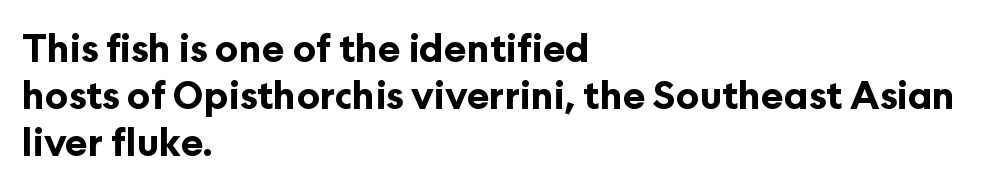
Weight: bold. Note: no serifs on the glyphs. Words appear dense and cohesive because spacing is normal. Beneath every word, the page is bare.
